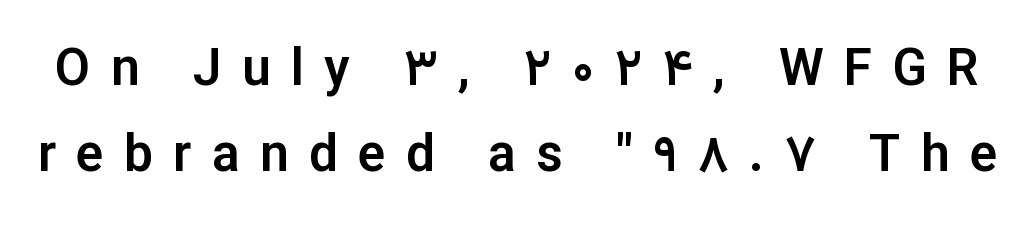
Q: Is the text italic (slanted)? A: No, it is upright.
Q: Is the typeface a serif or a sans-serif typeface? A: Sans-serif.
Q: Is the text underlined? A: No.
Q: Is the spacing between letters normal or unusually wide? A: Unusually wide.
Q: Is the spacing between lines tight, normal or loose? A: Normal.
Q: Width (condensed, normal, or wide)? A: Normal.
Q: Stroke contrast? A: Low.
Q: x-height? A: Medium.
Q: Monospaced? A: No.
